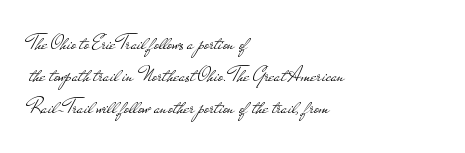
Weight: in the light-to-regular range. These lines keep a tight, regular rhythm from letter to letter. Any mark beneath the type? The region is blank. Left-aligned paragraph, ragged on the right. Honestly, the row spacing looks completely unremarkable.
